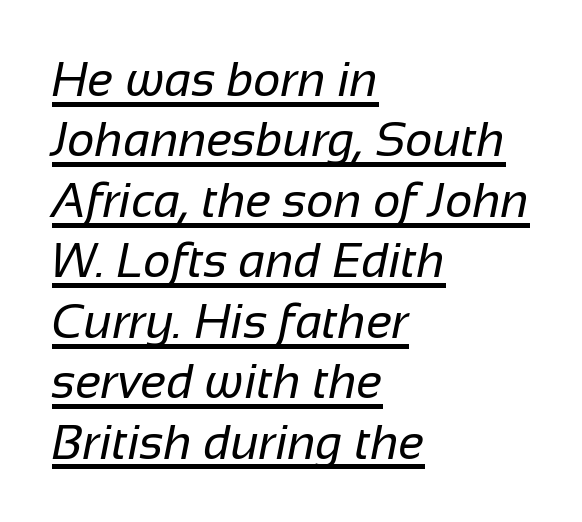
{"serif": "no", "bold": "no", "weight": "regular", "width": "normal", "stroke_contrast": "low", "x_height": "medium", "monospaced": "no", "underline": "yes", "align": "left", "line_spacing": "normal", "line_spacing_ratio": 1.26, "letter_spacing": "normal", "letter_spacing_em": 0.0, "glyph_px": 48}
